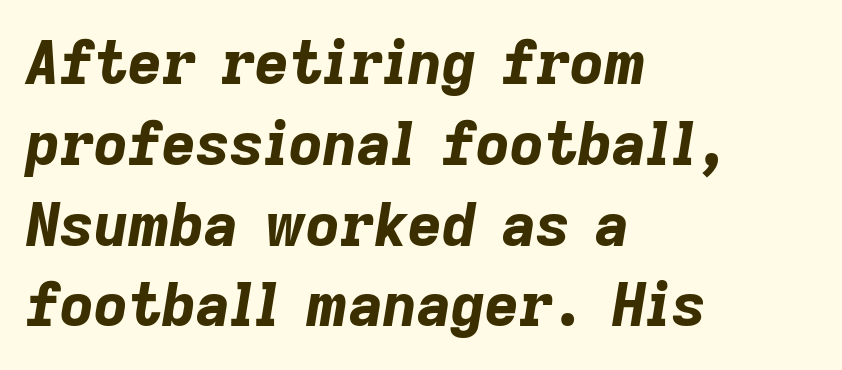
Q: Is the text bold? A: Yes.
Q: Is the text italic (slanted)? A: Yes, it leans right by about 9 degrees.
Q: Is the text underlined? A: No.
Q: How is the paragraph aligned? A: Left-aligned.
Q: Is the spacing between letters normal or unusually wide? A: Normal.
Q: Is the spacing between lines tight, normal or loose? A: Normal.
Q: Width (condensed, normal, or wide)? A: Normal.
Q: Stroke contrast? A: Low.
Q: x-height? A: Medium.
Q: Monospaced? A: No.
